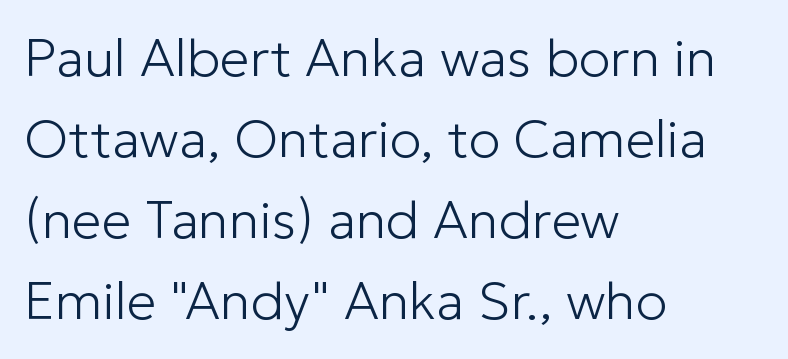
Is the stroke heavy? The answer is a plain regular-or-lighter. Vertical spacing — default. Between one letter and the next there's only the usual sliver of space. A typesetter would label this face a sans.
